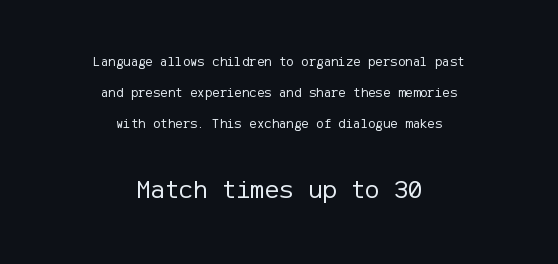
The image shows 27 px text type, upright; set centered, loose line spacing (2.23x), normal letter spacing, not underlined; the second (bottom) block is 1.93x larger.
